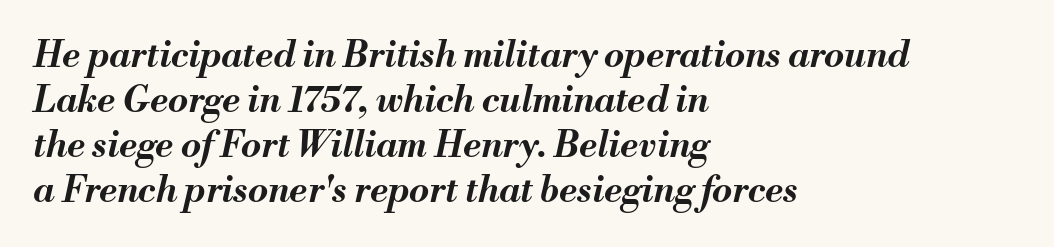
The image shows 36 px bold type, italic (leaning right); set left-aligned, normal line spacing (1.25x), normal letter spacing, not underlined; medium stroke contrast and a small x-height.
